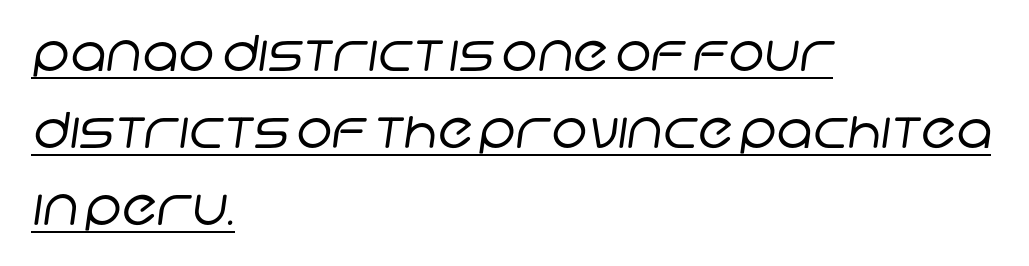
Tracking value appears to be zero — textbook default spacing. Think of a printed novel: that variable character pitch is what you see here. A typographer would call this underscored text. Unlike a traditional serif, this face leaves its strokes unadorned.
